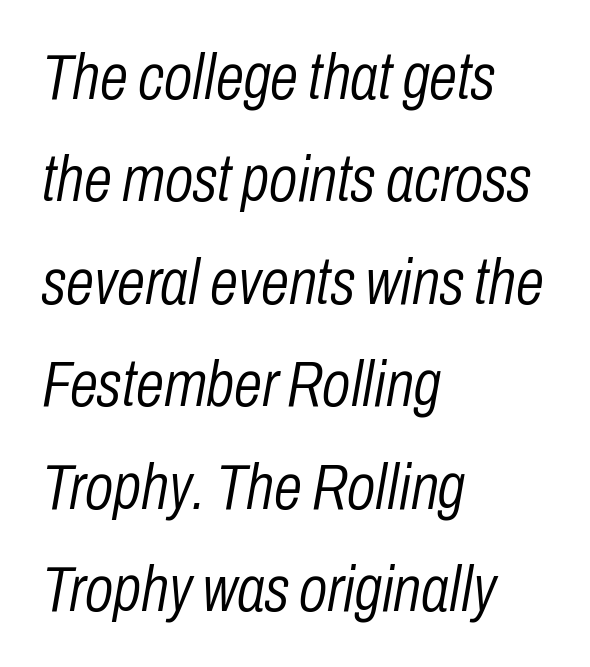
The image shows 64 px light, condensed type, italic (leaning right); set left-aligned, normal line spacing (1.6x), normal letter spacing, not underlined; low stroke contrast and a medium x-height.
